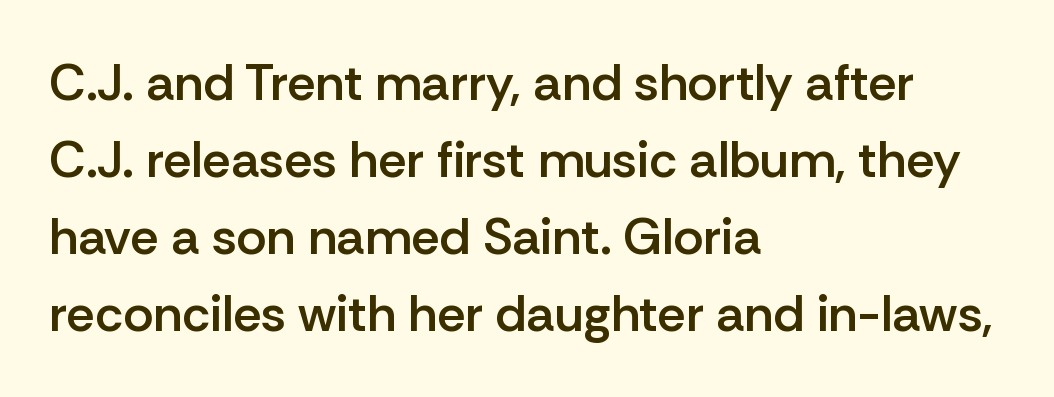
Q: Is the text bold? A: Semi-bold.
Q: Is the text italic (slanted)? A: No, it is upright.
Q: Is the typeface a serif or a sans-serif typeface? A: Sans-serif.
Q: Is the text underlined? A: No.
Q: How is the paragraph aligned? A: Left-aligned.
Q: Is the spacing between letters normal or unusually wide? A: Normal.
Q: Is the spacing between lines tight, normal or loose? A: Normal.
Q: Width (condensed, normal, or wide)? A: Normal.
Q: Stroke contrast? A: Low.
Q: x-height? A: Medium.
Q: Monospaced? A: No.
